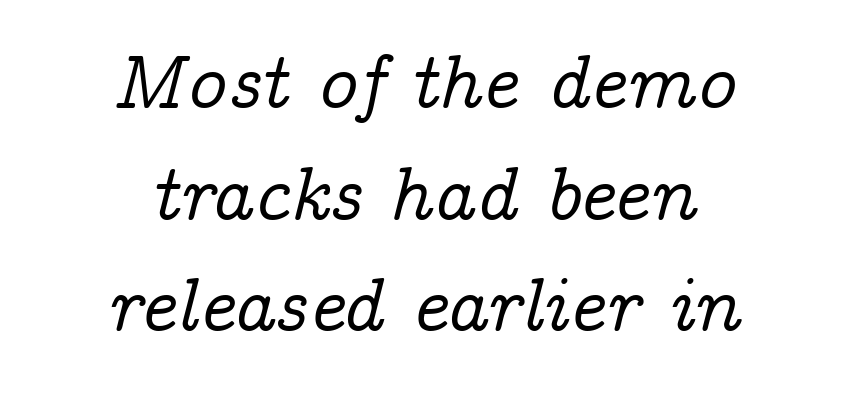
The image shows 77 px serif type, italic (leaning right); set centered, normal line spacing (1.45x), normal letter spacing, not underlined; low stroke contrast and a medium x-height.
